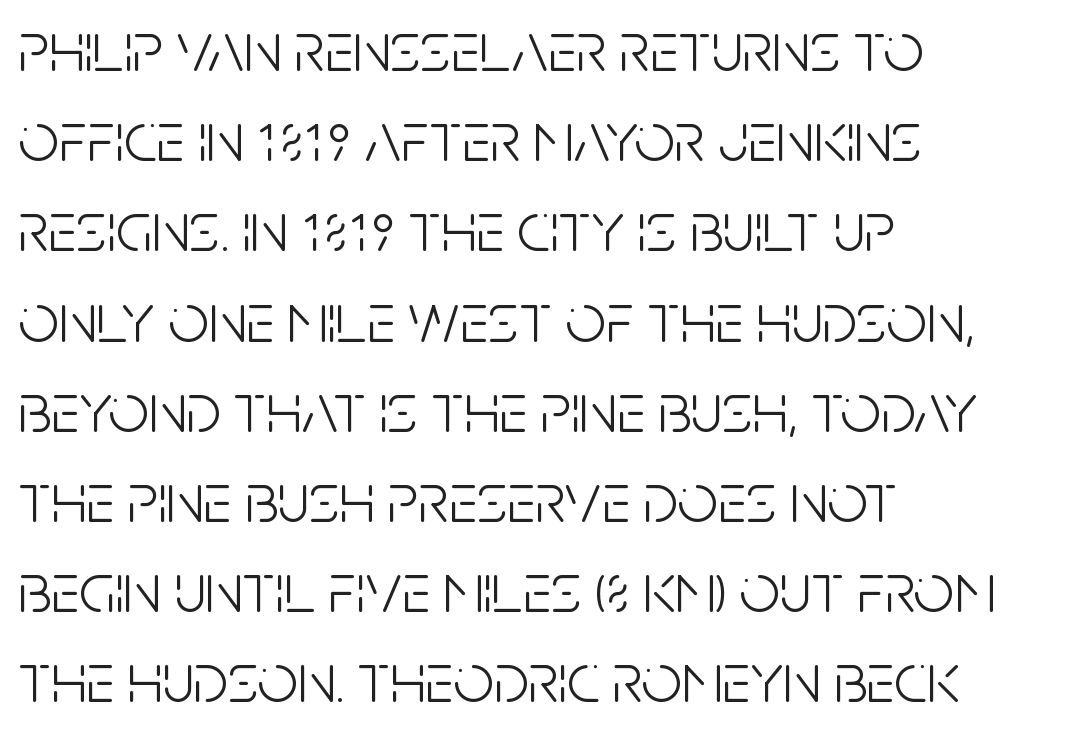
The image shows 71 px light, condensed sans-serif type, upright; set left-aligned, normal line spacing (1.27x), normal letter spacing, not underlined; low stroke contrast and a large x-height.
